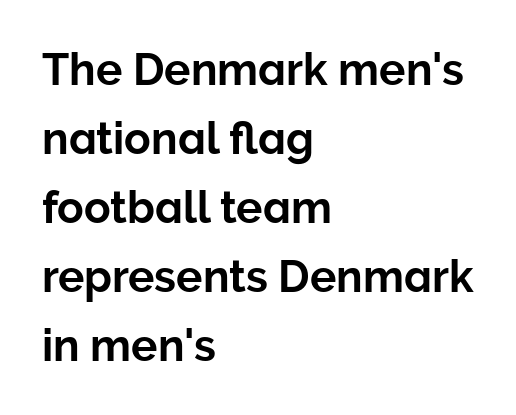
Q: Is the text italic (slanted)? A: No, it is upright.
Q: Is the typeface a serif or a sans-serif typeface? A: Sans-serif.
Q: Is the text underlined? A: No.
Q: How is the paragraph aligned? A: Left-aligned.
Q: Is the spacing between letters normal or unusually wide? A: Normal.
Q: Is the spacing between lines tight, normal or loose? A: Normal.
Q: Width (condensed, normal, or wide)? A: Normal.
Q: Stroke contrast? A: Low.
Q: x-height? A: Medium.
Q: Monospaced? A: No.
